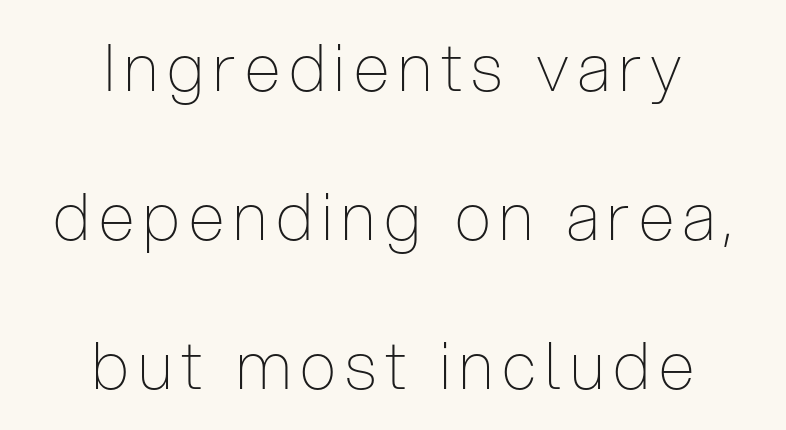
{"serif": "no", "italic": "no", "bold": "no", "weight": "thin", "width": "condensed", "stroke_contrast": "low", "x_height": "medium", "monospaced": "no", "underline": "no", "align": "center", "line_spacing": "loose", "line_spacing_ratio": 2.29, "glyph_px": 65}
